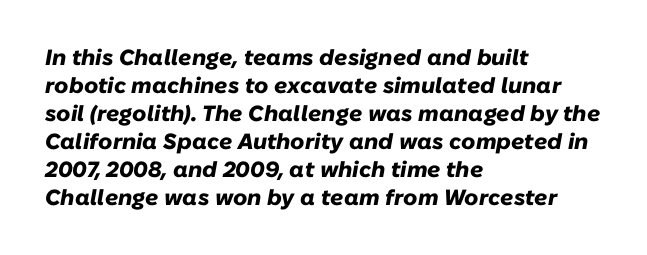
The image shows 22 px bold type, italic (leaning right); set left-aligned, normal line spacing (1.27x), normal letter spacing, not underlined.
